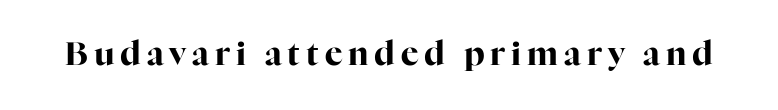
{"serif": "yes", "italic": "no", "bold": "yes", "weight": "bold", "width": "normal", "stroke_contrast": "high", "x_height": "medium", "monospaced": "no", "underline": "no", "glyph_px": 33}
